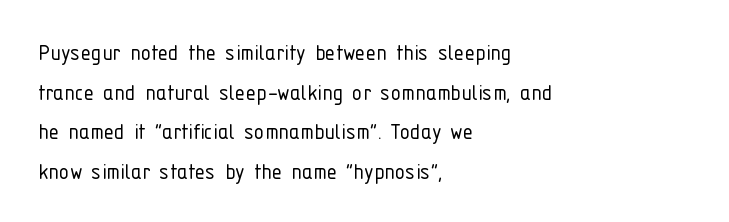
The block of text has a typical density, with ordinary space between rows. The line texture is even and compact thanks to regular tracking. Nothing heavy about these letters — not bold at all. Which margin do the lines hug? The left one — the right edge is uneven.
